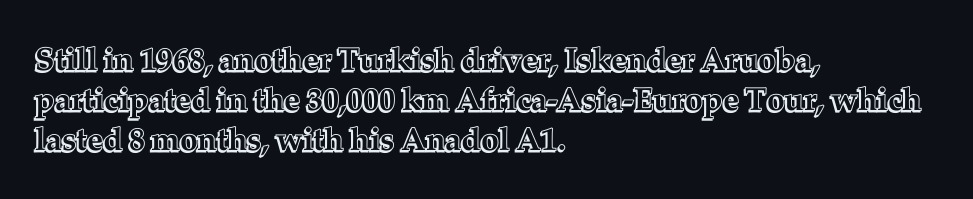
The string is rendered with underlining switched off. This rendering uses left alignment, leaving the right contour irregular. Proportional: the letters do not fall into vertical columns. What's the leading like? Ordinary, nothing unusual. Unlike italic type, these characters show no tilt at all. Letter spacing: default.
